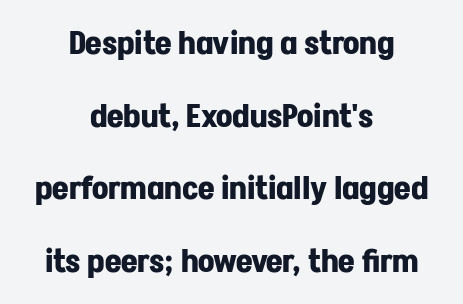
{"serif": "no", "italic": "no", "bold": "yes", "weight": "bold", "width": "normal", "stroke_contrast": "low", "x_height": "medium", "monospaced": "no", "underline": "no", "align": "center", "line_spacing": "loose", "line_spacing_ratio": 2.27, "letter_spacing": "normal", "letter_spacing_em": 0.0, "glyph_px": 32}
